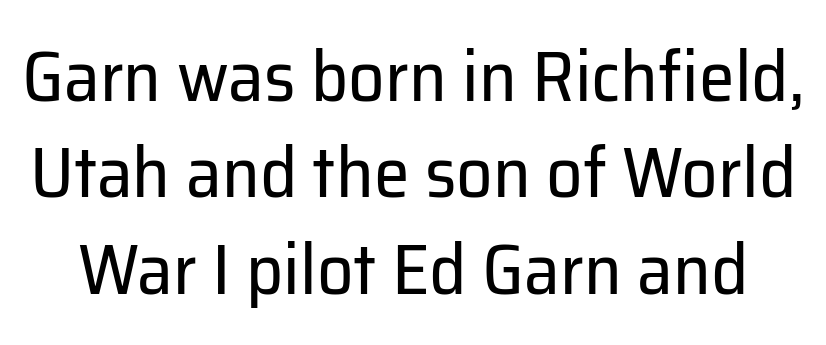
The image shows 72 px regular-weight sans-serif type, upright; set normal line spacing (1.34x), normal letter spacing, not underlined; low stroke contrast and a medium x-height.
